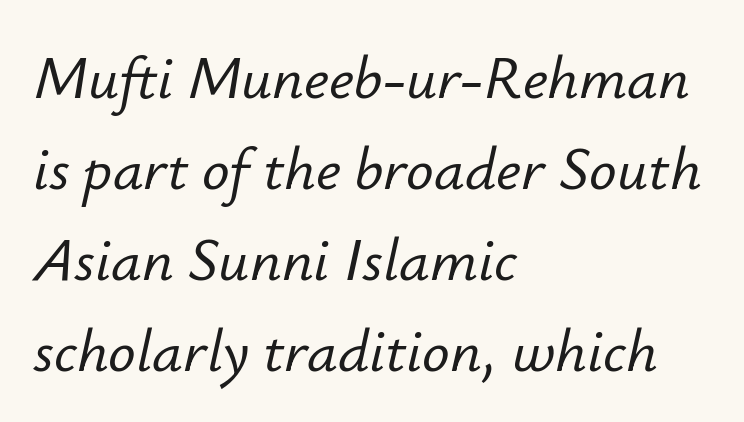
The passage shown is typed in a proportional face where columns would drift. What's the leading like? Ordinary, nothing unusual. The letterforms sit shoulder to shoulder at normal distance. The space beneath each line is pristine and unruled. In CSS terms this would be text-align: left.
